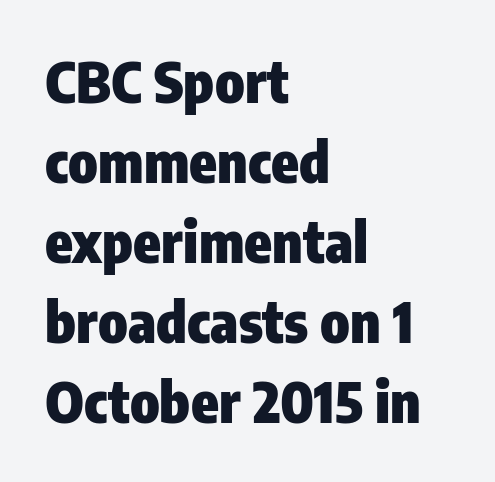
Q: Is the text bold? A: Yes.
Q: Is the text italic (slanted)? A: No, it is upright.
Q: Is the typeface a serif or a sans-serif typeface? A: Sans-serif.
Q: Is the text underlined? A: No.
Q: How is the paragraph aligned? A: Left-aligned.
Q: Is the spacing between letters normal or unusually wide? A: Normal.
Q: Is the spacing between lines tight, normal or loose? A: Normal.
Q: Width (condensed, normal, or wide)? A: Condensed.
Q: Stroke contrast? A: Low.
Q: x-height? A: Medium.
Q: Monospaced? A: No.
